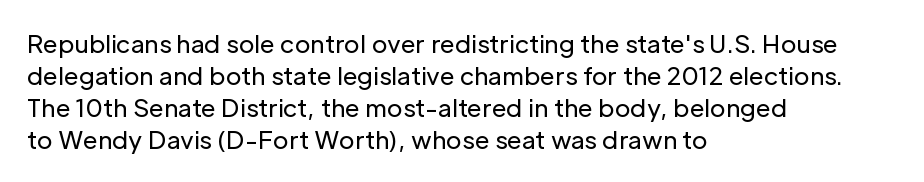
{"italic": "no", "bold": "no", "underline": "no", "align": "left", "line_spacing": "normal", "line_spacing_ratio": 1.33, "letter_spacing": "normal", "letter_spacing_em": 0.0, "glyph_px": 24}
